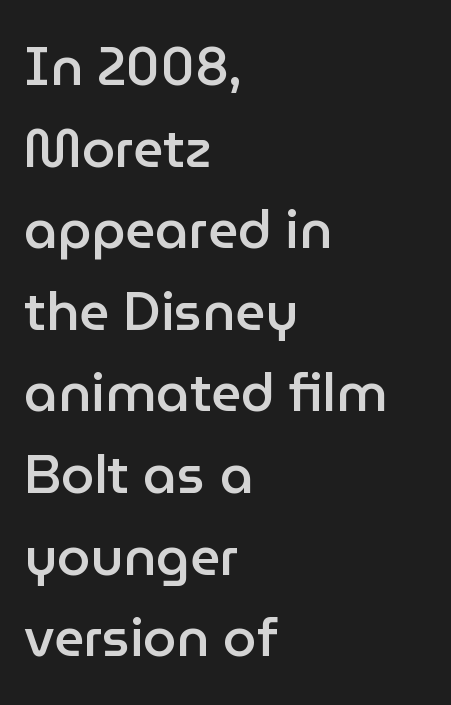
Q: Is the text bold? A: Semi-bold.
Q: Is the text italic (slanted)? A: No, it is upright.
Q: Is the typeface a serif or a sans-serif typeface? A: Sans-serif.
Q: Is the text underlined? A: No.
Q: How is the paragraph aligned? A: Left-aligned.
Q: Is the spacing between letters normal or unusually wide? A: Normal.
Q: Is the spacing between lines tight, normal or loose? A: Normal.
Q: Width (condensed, normal, or wide)? A: Normal.
Q: Stroke contrast? A: Low.
Q: x-height? A: Medium.
Q: Monospaced? A: No.
